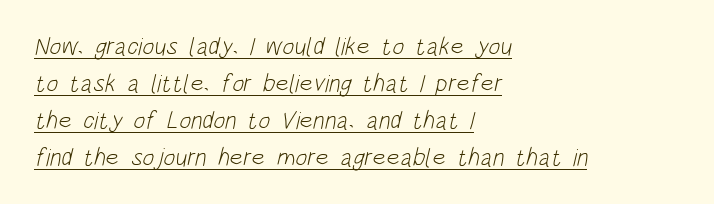
The image shows 25 px text type; set left-aligned, normal line spacing (1.48x), normal letter spacing, underlined.
